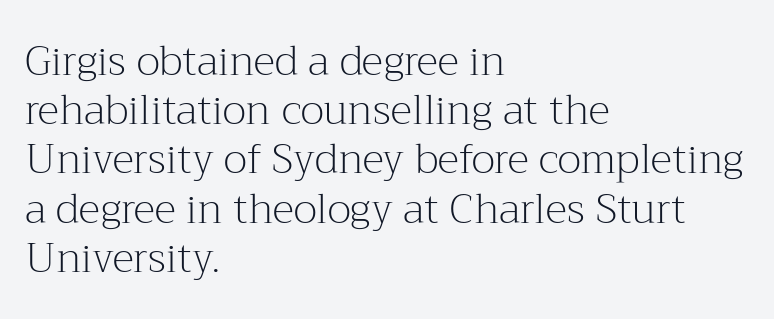
Does the copy run flush right? No — it runs flush left. Nobody drew a line under any word here. A typesetter would call this proportional, since set widths differ per character. Nothing heavy about these letters — not bold at all.
